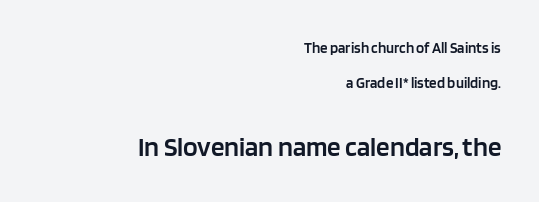
The image shows 27 px text type, upright; set right-aligned, loose line spacing (2.35x), normal letter spacing, not underlined; the second (bottom) block is 1.8x larger.
